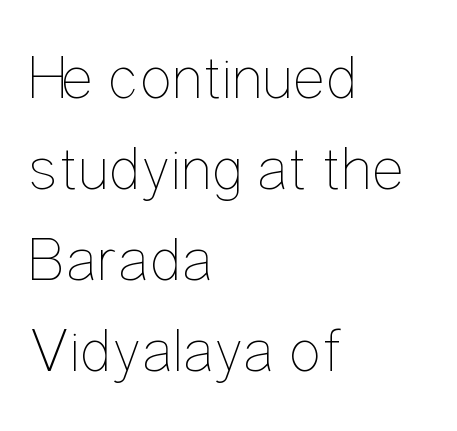
The image shows 62 px thin, condensed type, upright; set left-aligned, normal line spacing (1.47x), normal letter spacing, not underlined; low stroke contrast and a medium x-height.
